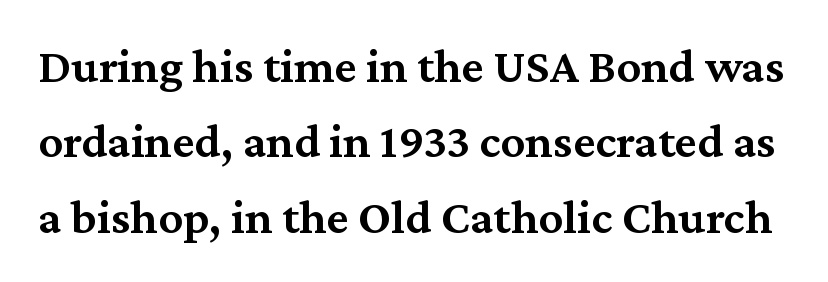
Serif or sans? Serif — the stroke terminals have little feet. Horizontal bands of white between lines are of average thickness. What weight is shown? A semibold, between regular and bold. The horizontal fit of the characters is conventional and even.
